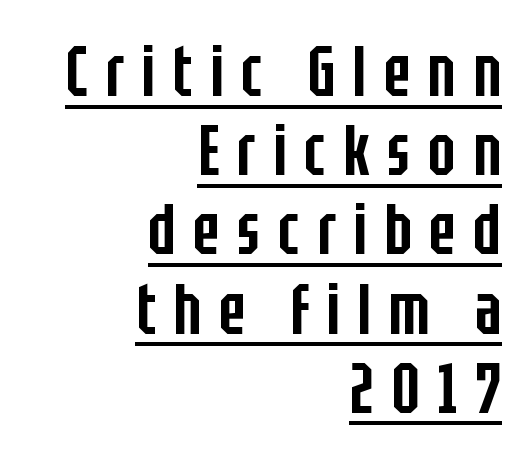
{"serif": "no", "italic": "no", "bold": "semi", "weight": "semibold", "width": "condensed", "stroke_contrast": "low", "x_height": "large", "monospaced": "no", "underline": "yes", "align": "right", "line_spacing": "tight", "line_spacing_ratio": 1.1, "letter_spacing": "wide", "letter_spacing_em": 0.24, "glyph_px": 72}
